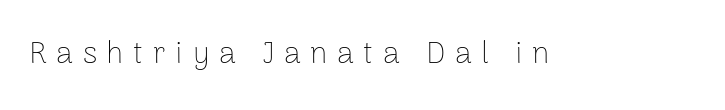
Q: Is the text bold? A: No.
Q: Is the text italic (slanted)? A: No, it is upright.
Q: Is the typeface a serif or a sans-serif typeface? A: Sans-serif.
Q: Is the text underlined? A: No.
Q: Is the spacing between letters normal or unusually wide? A: Unusually wide.
Q: Width (condensed, normal, or wide)? A: Normal.
Q: Stroke contrast? A: Low.
Q: x-height? A: Medium.
Q: Monospaced? A: No.
